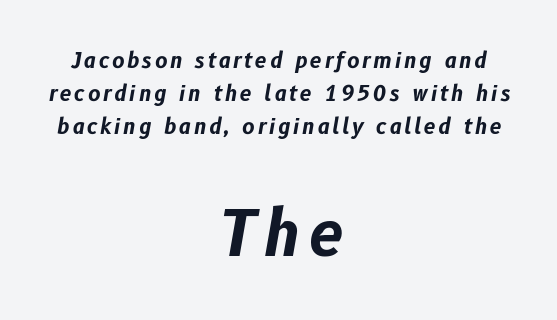
Honestly, the row spacing looks completely unremarkable. Each line is balanced around a shared central axis. Type size steps up from the first block to the second. The typography opts for an oblique posture over an upright one.
